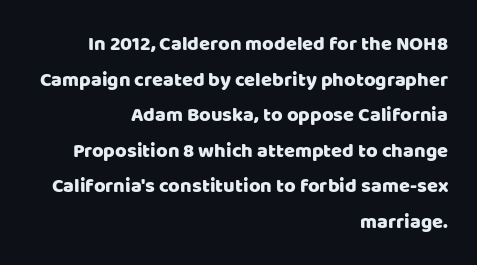
Q: Is the text italic (slanted)? A: No, it is upright.
Q: Is the text underlined? A: No.
Q: How is the paragraph aligned? A: Right-aligned.
Q: Is the spacing between letters normal or unusually wide? A: Normal.
